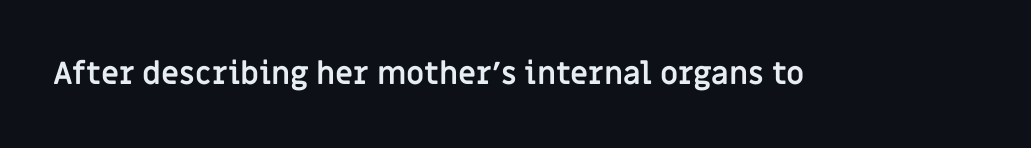
Q: Is the text bold? A: Yes.
Q: Is the text italic (slanted)? A: No, it is upright.
Q: Is the typeface a serif or a sans-serif typeface? A: Sans-serif.
Q: Is the text underlined? A: No.
Q: Is the spacing between letters normal or unusually wide? A: Normal.
Q: Width (condensed, normal, or wide)? A: Normal.
Q: Stroke contrast? A: Low.
Q: x-height? A: Large.
Q: Monospaced? A: No.
